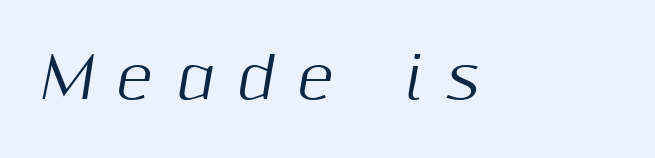
Q: Is the text italic (slanted)? A: Yes, it leans right by about 10 degrees.
Q: Is the text underlined? A: No.
Q: Is the spacing between letters normal or unusually wide? A: Unusually wide.
Q: Width (condensed, normal, or wide)? A: Normal.
Q: Stroke contrast? A: Medium.
Q: x-height? A: Medium.
Q: Monospaced? A: No.
